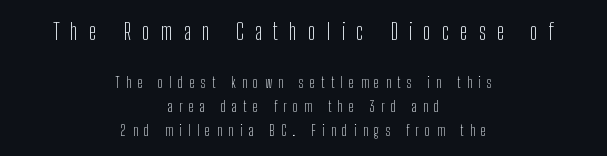
The words here are not underlined. The paragraph shown floats in the horizontal middle. The strokes are not fattened; the text isn't bold. This is the regular roman posture of the typeface.
